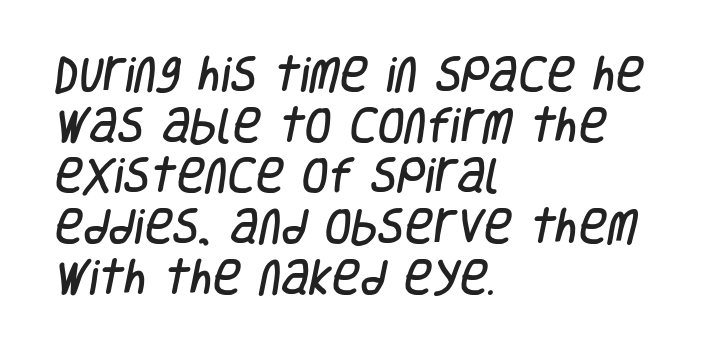
Q: Is the typeface a serif or a sans-serif typeface? A: Sans-serif.
Q: Is the text underlined? A: No.
Q: How is the paragraph aligned? A: Left-aligned.
Q: Is the spacing between letters normal or unusually wide? A: Normal.
Q: Is the spacing between lines tight, normal or loose? A: Normal.
Q: Width (condensed, normal, or wide)? A: Condensed.
Q: Stroke contrast? A: Low.
Q: x-height? A: Large.
Q: Monospaced? A: No.
